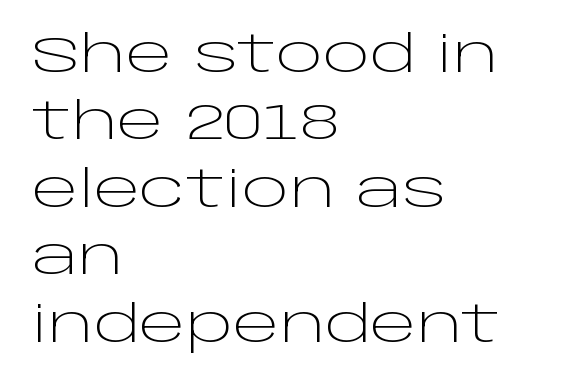
{"serif": "no", "italic": "no", "bold": "no", "weight": "light", "width": "wide", "stroke_contrast": "low", "x_height": "large", "monospaced": "no", "underline": "no", "align": "left", "line_spacing": "normal", "line_spacing_ratio": 1.35, "letter_spacing": "normal", "letter_spacing_em": 0.0, "glyph_px": 50}
